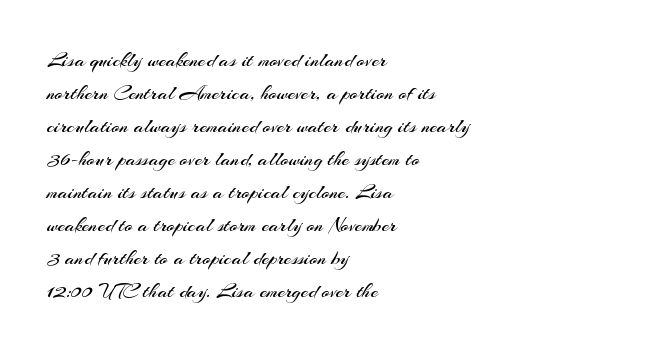
{"bold": "no", "underline": "no", "align": "left", "line_spacing": "normal", "line_spacing_ratio": 1.57, "letter_spacing": "normal", "letter_spacing_em": 0.0, "glyph_px": 21}
